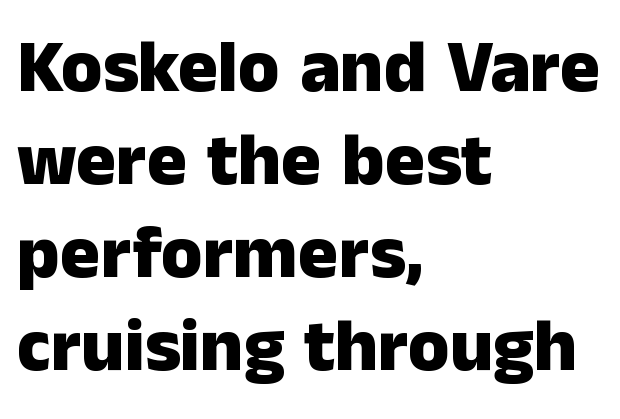
The image shows 75 px heavy sans-serif type, upright; set left-aligned, line spacing 1.24x, normal letter spacing, not underlined; low stroke contrast and a medium x-height.
